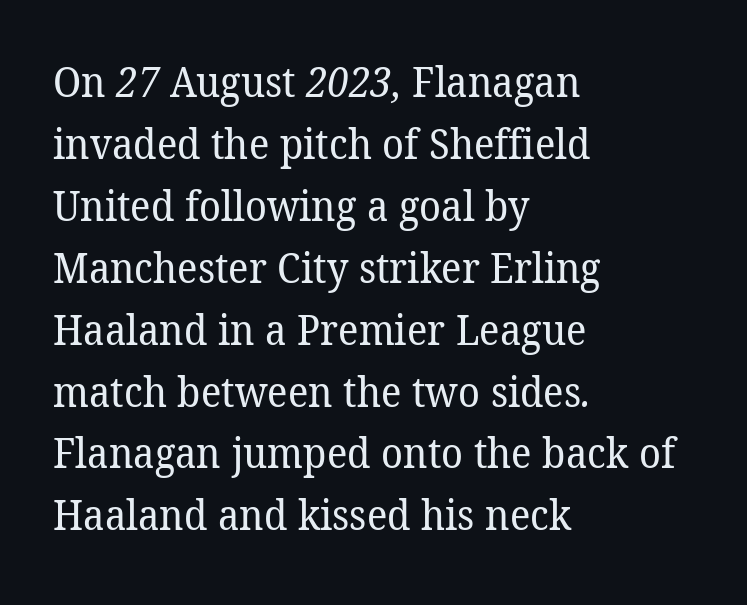
The letters look calm and open, with moderate or lighter stems. Note: serifs present on the glyphs. Any mark beneath the type? The region is blank. The passage shown has conventional tracking throughout. This sample is left-justified, so line endings fall wherever the words run out. If you measured baseline to baseline, you'd find a middling distance.
